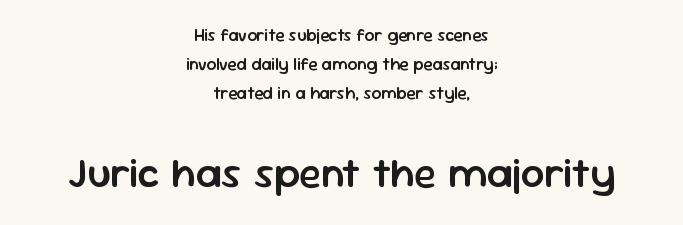
Q: Is the text bold? A: Semi-bold.
Q: Is the text italic (slanted)? A: No, it is upright.
Q: Is the typeface a serif or a sans-serif typeface? A: Sans-serif.
Q: Is the text underlined? A: No.
Q: How is the paragraph aligned? A: Centered.
Q: Is the spacing between letters normal or unusually wide? A: Normal.
Q: Which block of text is set in a larger size, the first (top) or the second (bottom)? A: The second (bottom) one.
Q: Width (condensed, normal, or wide)? A: Normal.
Q: Stroke contrast? A: Low.
Q: x-height? A: Medium.
Q: Monospaced? A: No.
